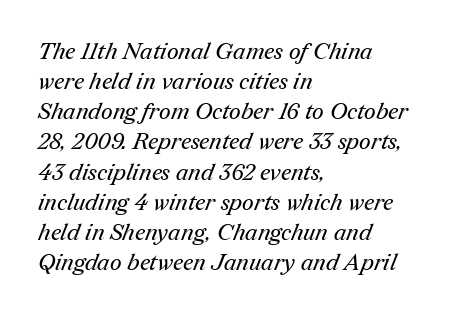
The gaps between neighbouring characters are ordinary and unremarkable. Left-aligned paragraph, ragged on the right. Weight: in the light-to-regular range. Honestly, there is no underline to notice here at all. These lines sit exactly where default settings would place them.
